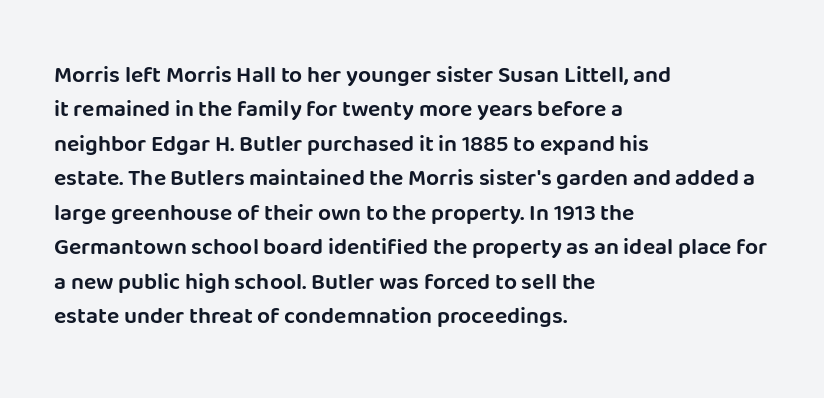
Q: Is the text italic (slanted)? A: No, it is upright.
Q: Is the text underlined? A: No.
Q: How is the paragraph aligned? A: Left-aligned.
Q: Is the spacing between letters normal or unusually wide? A: Normal.
Q: Is the spacing between lines tight, normal or loose? A: Normal.
